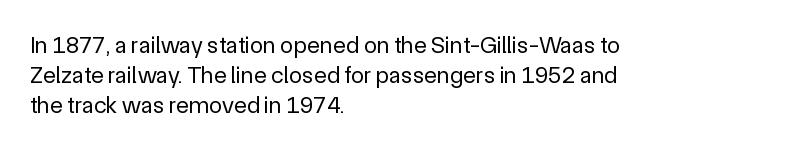
{"italic": "no", "bold": "no", "underline": "no", "align": "left", "line_spacing": "normal", "line_spacing_ratio": 1.26, "letter_spacing": "normal", "letter_spacing_em": 0.0, "glyph_px": 24}
